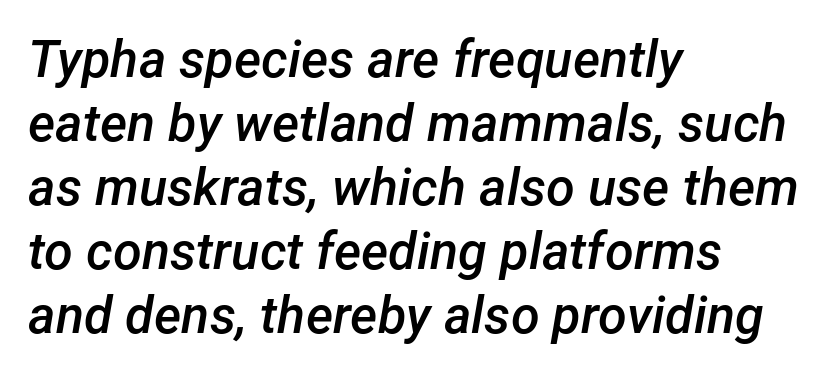
{"italic": "yes", "lean": "right", "slant_degrees": 12, "bold": "semi", "weight": "semibold", "width": "normal", "stroke_contrast": "low", "x_height": "medium", "monospaced": "no", "underline": "no", "align": "left", "line_spacing_ratio": 1.23, "letter_spacing": "normal", "letter_spacing_em": 0.0, "glyph_px": 52}
